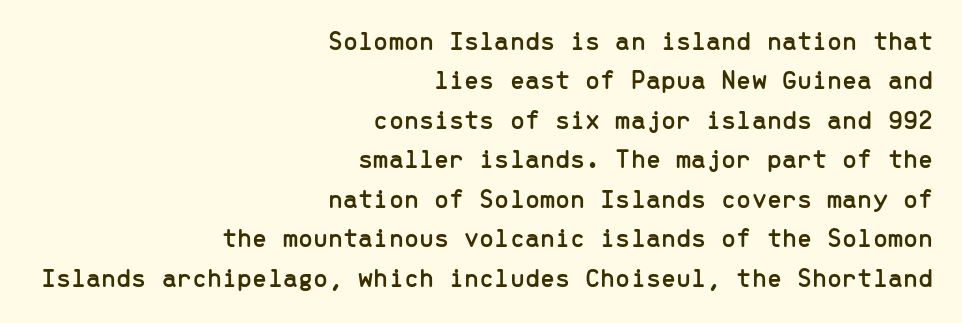
Q: Is the text italic (slanted)? A: No, it is upright.
Q: Is the text underlined? A: No.
Q: How is the paragraph aligned? A: Right-aligned.
Q: Is the spacing between letters normal or unusually wide? A: Normal.
Q: Is the spacing between lines tight, normal or loose? A: Normal.
